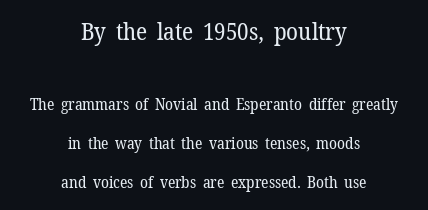
{"italic": "no", "bold": "no", "underline": "no", "align": "center", "line_spacing": "loose", "line_spacing_ratio": 2.45, "letter_spacing": "normal", "letter_spacing_em": 0.0, "larger_block": "first", "size_ratio": 1.5, "glyph_px": 24}
